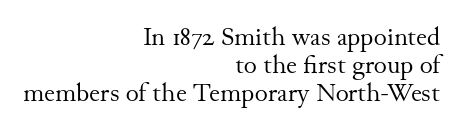
Q: Is the text bold? A: No.
Q: Is the text italic (slanted)? A: No, it is upright.
Q: Is the text underlined? A: No.
Q: How is the paragraph aligned? A: Right-aligned.
Q: Is the spacing between letters normal or unusually wide? A: Normal.
Q: Is the spacing between lines tight, normal or loose? A: Tight.
